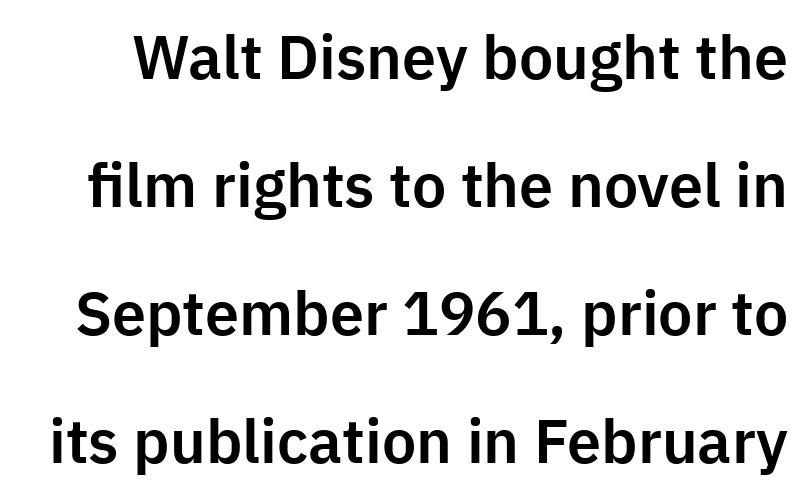
{"serif": "no", "italic": "no", "width": "normal", "stroke_contrast": "low", "x_height": "medium", "monospaced": "no", "underline": "no", "line_spacing": "loose", "line_spacing_ratio": 2.1, "letter_spacing": "normal", "letter_spacing_em": 0.0, "glyph_px": 61}
